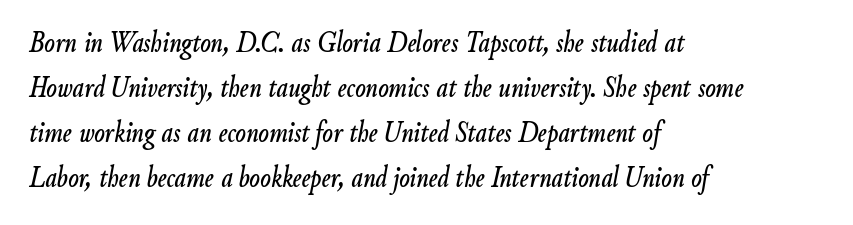
The image shows 31 px condensed type, italic (leaning right); set left-aligned, normal line spacing (1.45x), normal letter spacing, not underlined; low stroke contrast and a small x-height.
